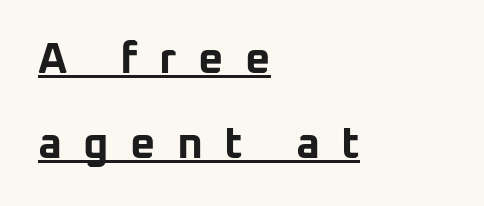
The image shows 44 px bold sans-serif type, upright; set left-aligned, loose line spacing (1.93x), unusually wide letter spacing (+0.48 em), underlined; low stroke contrast and a medium x-height.
